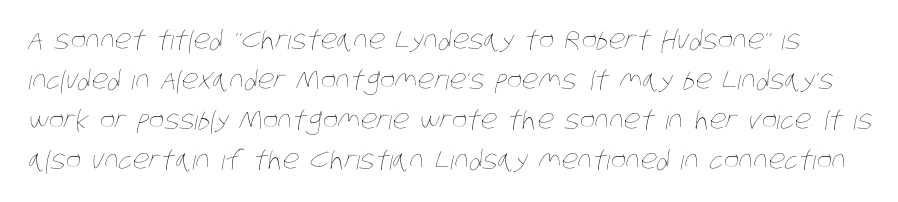
{"bold": "no", "underline": "no", "line_spacing": "normal", "line_spacing_ratio": 1.54, "letter_spacing": "normal", "letter_spacing_em": 0.0, "glyph_px": 26}
